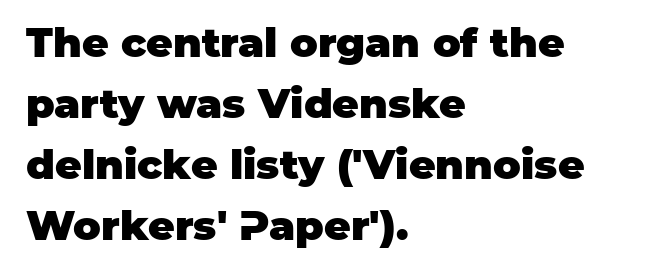
The image shows 41 px heavy sans-serif type, upright; set left-aligned, normal line spacing (1.49x), normal letter spacing, not underlined; low stroke contrast and a large x-height.
